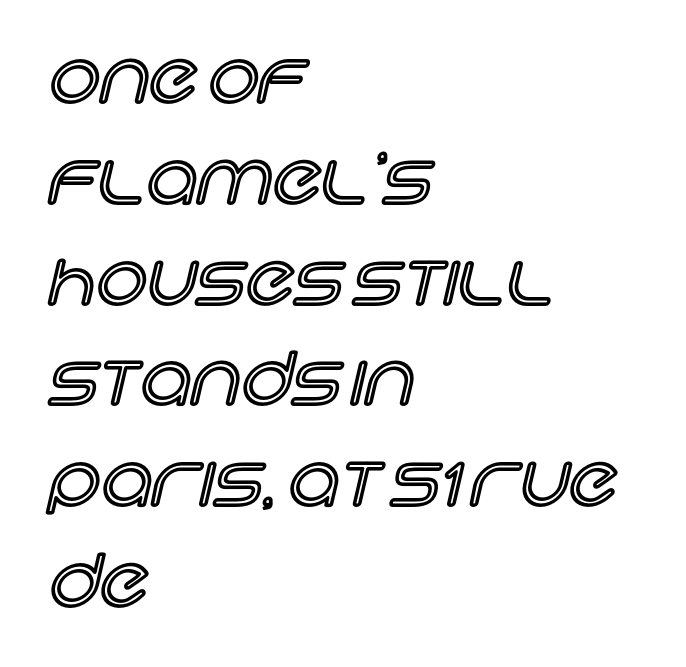
The image shows 71 px text type; set left-aligned, normal line spacing (1.42x), normal letter spacing, not underlined; a large x-height.
